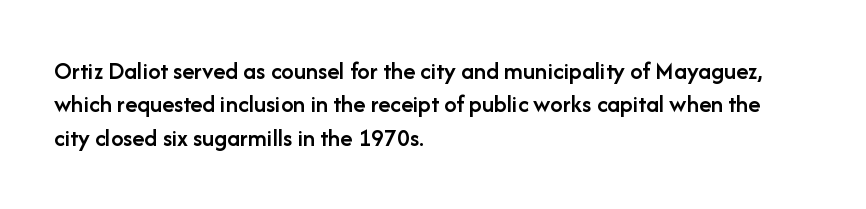
The glyphs have the mass of a demibold cut, below bold. The line-height multiplier appears to be the usual default. Any mark beneath the type? The region is blank. Layout note: lines flush left. Quick note: not italic, upright. The type is set solid horizontally, with unmodified tracking.
